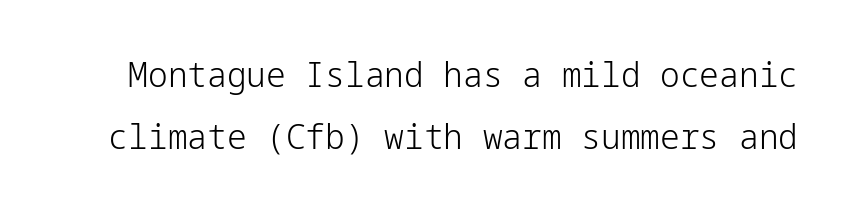
{"serif": "no", "italic": "no", "bold": "no", "weight": "light", "width": "normal", "stroke_contrast": "low", "x_height": "medium", "underline": "no", "line_spacing_ratio": 1.78, "letter_spacing": "normal", "letter_spacing_em": 0.0, "glyph_px": 35}
